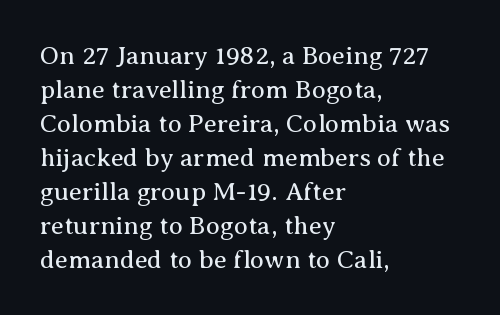
The image shows 26 px text type, upright; set left-aligned, normal line spacing (1.31x), normal letter spacing, not underlined.
